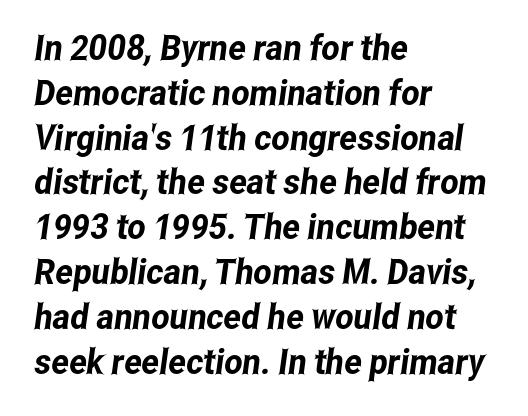
{"serif": "no", "width": "condensed", "stroke_contrast": "low", "x_height": "medium", "monospaced": "no", "underline": "no", "align": "left", "line_spacing": "normal", "line_spacing_ratio": 1.28, "letter_spacing": "normal", "letter_spacing_em": 0.0, "glyph_px": 35}
